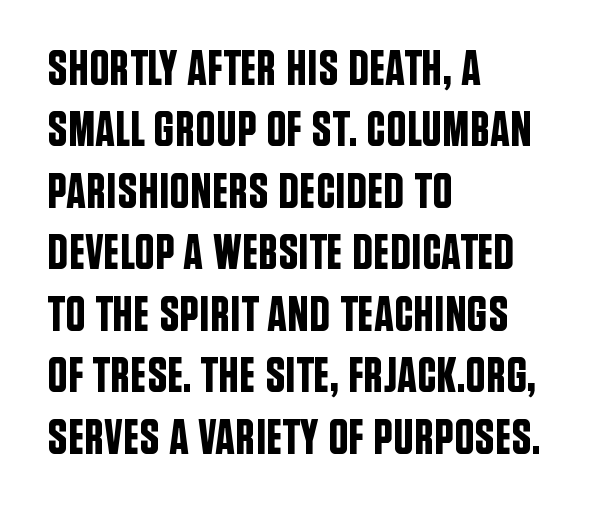
Q: Is the text italic (slanted)? A: No, it is upright.
Q: Is the typeface a serif or a sans-serif typeface? A: Sans-serif.
Q: Is the text underlined? A: No.
Q: How is the paragraph aligned? A: Left-aligned.
Q: Is the spacing between letters normal or unusually wide? A: Normal.
Q: Width (condensed, normal, or wide)? A: Condensed.
Q: Stroke contrast? A: Low.
Q: x-height? A: Large.
Q: Monospaced? A: No.
